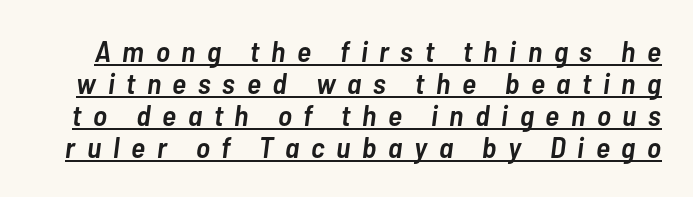
Q: Is the text bold? A: Semi-bold.
Q: Is the text italic (slanted)? A: Yes, it leans right by about 7 degrees.
Q: Is the text underlined? A: Yes.
Q: Is the spacing between letters normal or unusually wide? A: Unusually wide.
Q: Is the spacing between lines tight, normal or loose? A: Tight.
Q: Width (condensed, normal, or wide)? A: Condensed.
Q: Stroke contrast? A: Low.
Q: x-height? A: Medium.
Q: Monospaced? A: No.
